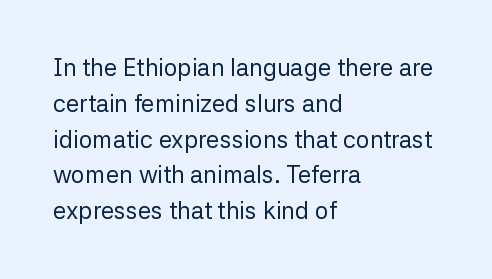
Q: Is the text bold? A: No.
Q: Is the text italic (slanted)? A: No, it is upright.
Q: Is the text underlined? A: No.
Q: How is the paragraph aligned? A: Left-aligned.
Q: Is the spacing between letters normal or unusually wide? A: Normal.
Q: Is the spacing between lines tight, normal or loose? A: Normal.
